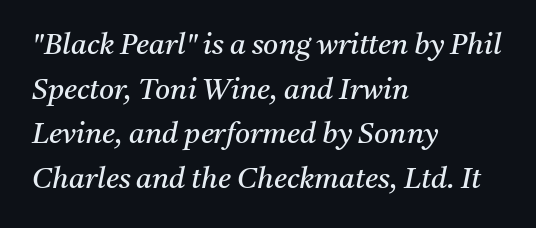
Stems and bowls with no extra thickness — not bold. Letters rest on an invisible, unmarked baseline. The letterforms sit shoulder to shoulder at normal distance. Does the type have serifs? Yes, each stem ends in a small foot. Looks like regular typesetting: each glyph gets only the width it needs.
